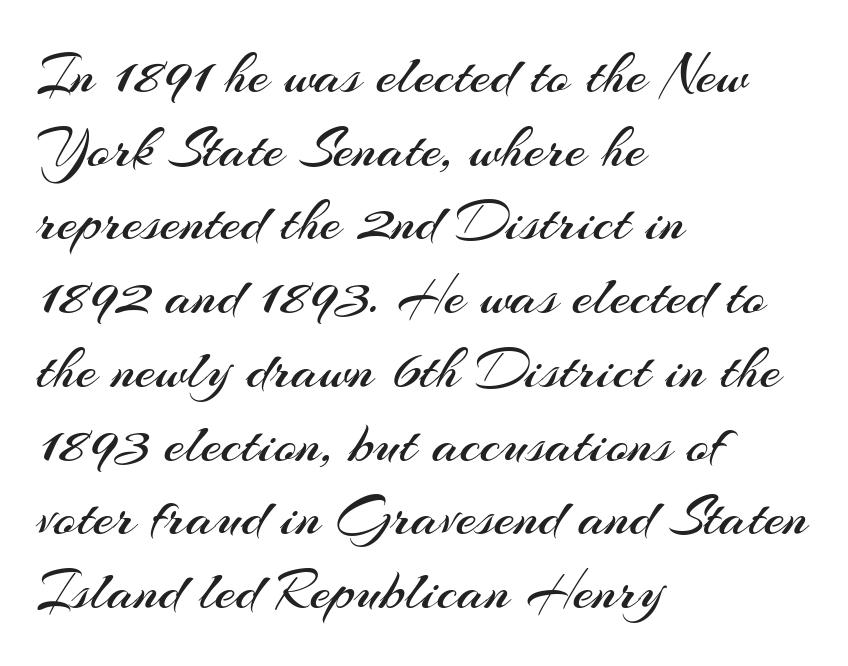
The image shows 59 px regular-weight sans-serif type; set left-aligned, normal line spacing (1.25x), normal letter spacing, not underlined; medium stroke contrast and a small x-height.
